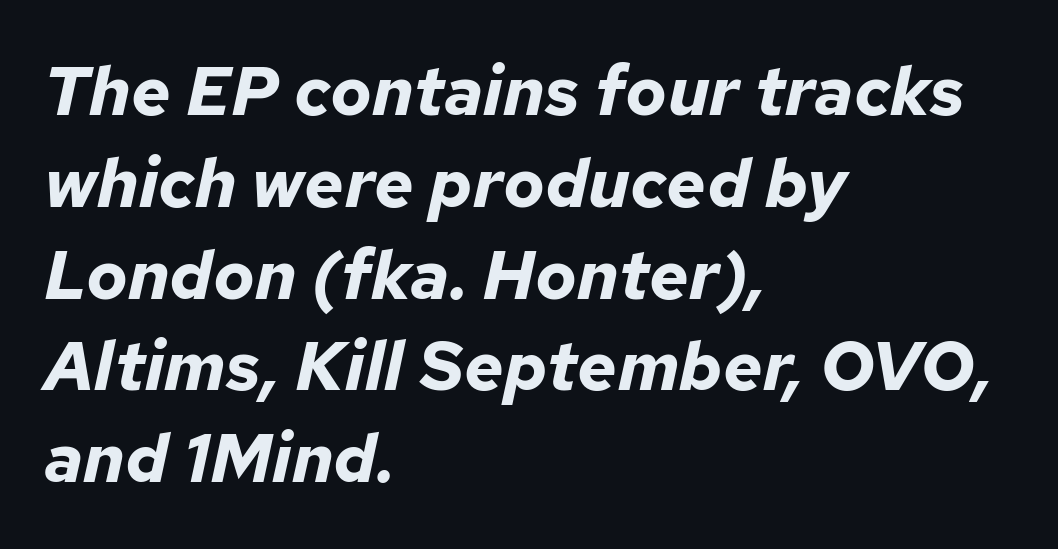
The image shows 69 px bold type, italic (leaning right); set left-aligned, normal line spacing (1.33x), normal letter spacing, not underlined; low stroke contrast and a medium x-height.
